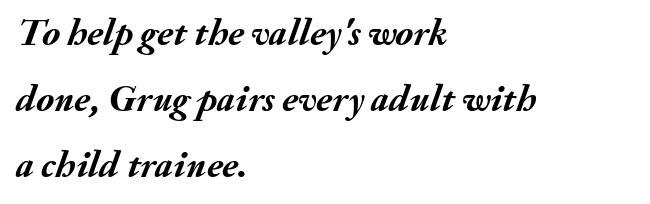
Q: Is the text bold? A: Yes.
Q: Is the text italic (slanted)? A: Yes, it leans right by about 20 degrees.
Q: Is the text underlined? A: No.
Q: How is the paragraph aligned? A: Left-aligned.
Q: Is the spacing between letters normal or unusually wide? A: Normal.
Q: Width (condensed, normal, or wide)? A: Normal.
Q: Stroke contrast? A: Medium.
Q: x-height? A: Small.
Q: Monospaced? A: No.
